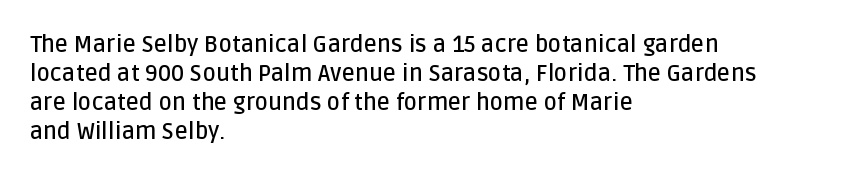
Q: Is the text bold? A: Semi-bold.
Q: Is the text italic (slanted)? A: No, it is upright.
Q: Is the text underlined? A: No.
Q: How is the paragraph aligned? A: Left-aligned.
Q: Is the spacing between letters normal or unusually wide? A: Normal.
Q: Is the spacing between lines tight, normal or loose? A: Normal.
